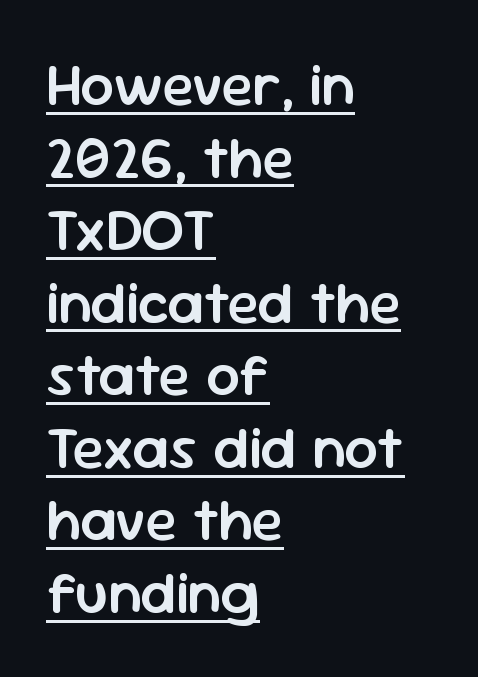
The image shows 59 px semibold sans-serif type, upright; set left-aligned, line spacing 1.23x, normal letter spacing, underlined; low stroke contrast and a medium x-height.
